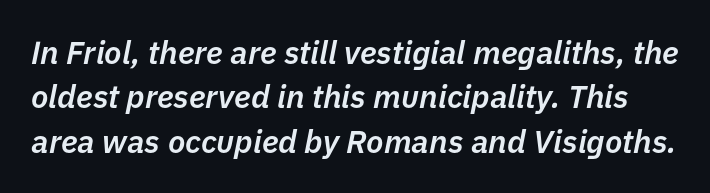
Q: Is the text bold? A: Semi-bold.
Q: Is the text italic (slanted)? A: Yes, it leans right by about 11 degrees.
Q: Is the text underlined? A: No.
Q: Is the spacing between letters normal or unusually wide? A: Normal.
Q: Is the spacing between lines tight, normal or loose? A: Normal.
Q: Width (condensed, normal, or wide)? A: Normal.
Q: Stroke contrast? A: Low.
Q: x-height? A: Medium.
Q: Monospaced? A: No.
